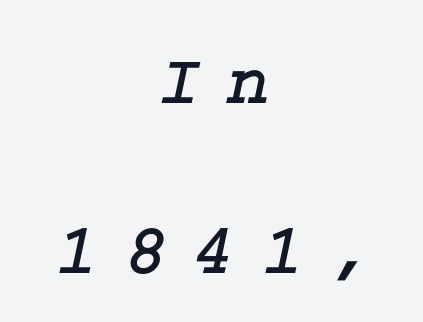
Q: Is the typeface a serif or a sans-serif typeface? A: Serif.
Q: Is the text underlined? A: No.
Q: How is the paragraph aligned? A: Centered.
Q: Is the spacing between letters normal or unusually wide? A: Unusually wide.
Q: Is the spacing between lines tight, normal or loose? A: Loose.
Q: Width (condensed, normal, or wide)? A: Normal.
Q: Stroke contrast? A: Low.
Q: x-height? A: Medium.
